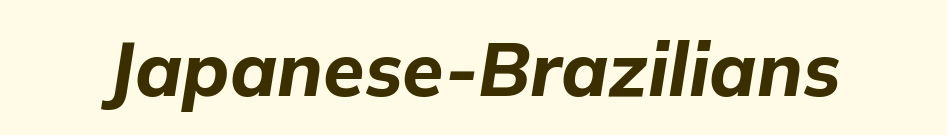
{"italic": "yes", "lean": "right", "slant_degrees": 9, "bold": "yes", "weight": "bold", "width": "normal", "stroke_contrast": "low", "x_height": "medium", "monospaced": "no", "underline": "no", "letter_spacing": "normal", "letter_spacing_em": 0.0, "glyph_px": 75}
